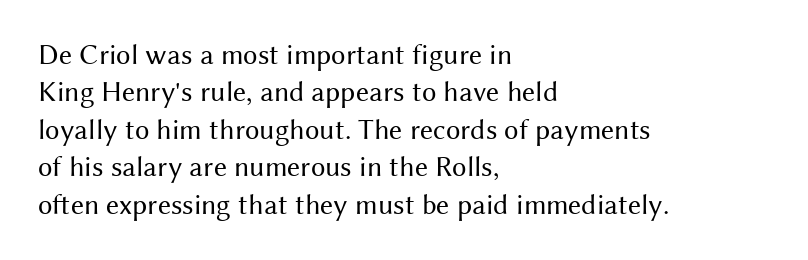
The image shows 29 px regular-weight sans-serif type, upright; set left-aligned, normal line spacing (1.29x), normal letter spacing, not underlined; medium stroke contrast and a medium x-height.
